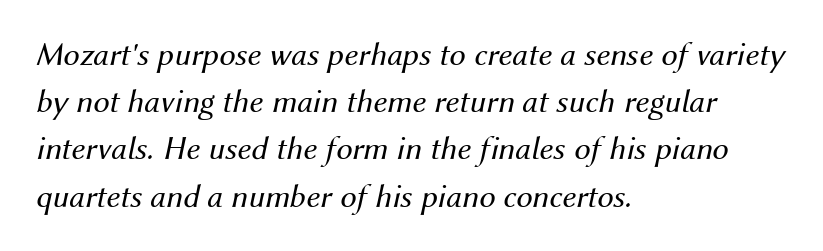
The image shows 33 px regular-weight type, italic (leaning right); set left-aligned, normal line spacing (1.43x), normal letter spacing, not underlined; medium stroke contrast and a medium x-height.
